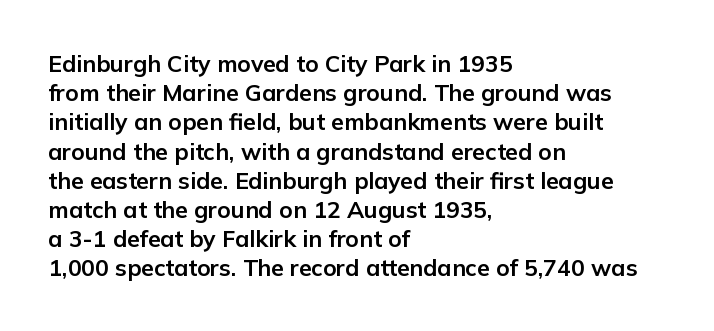
Is the block centered? No — it sits flush against the left margin. Strong, thick strokes mark this as bold type. Plain, unruled lines of type. Nothing unusual about the tracking: characters are spaced as the font intends. When letters stand straight like this, we call the style roman or upright. One glance says typical: line gaps are just what's usual.
